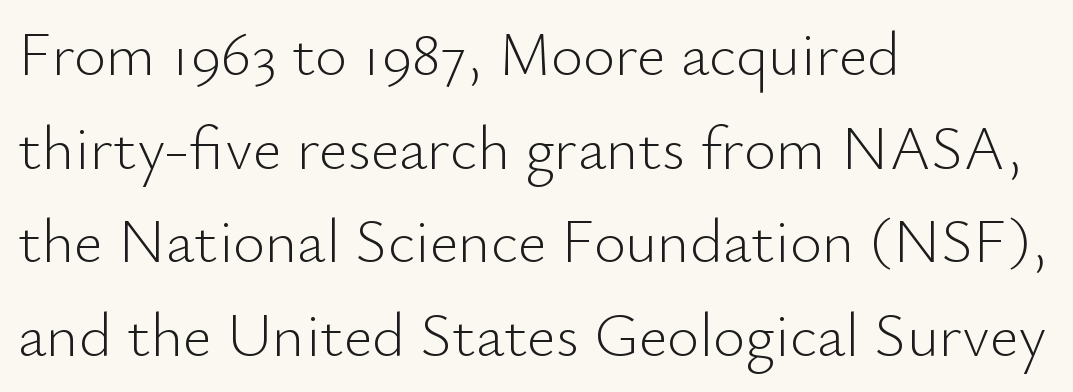
Q: Is the text bold? A: No.
Q: Is the text italic (slanted)? A: No, it is upright.
Q: Is the typeface a serif or a sans-serif typeface? A: Sans-serif.
Q: Is the text underlined? A: No.
Q: How is the paragraph aligned? A: Left-aligned.
Q: Is the spacing between letters normal or unusually wide? A: Normal.
Q: Is the spacing between lines tight, normal or loose? A: Normal.
Q: Width (condensed, normal, or wide)? A: Normal.
Q: Stroke contrast? A: Low.
Q: x-height? A: Small.
Q: Monospaced? A: No.
